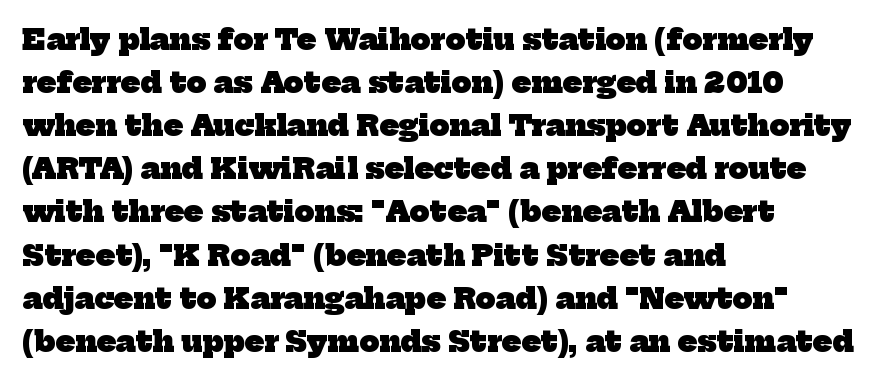
{"serif": "yes", "bold": "yes", "weight": "heavy", "width": "normal", "stroke_contrast": "low", "x_height": "medium", "monospaced": "no", "underline": "no", "align": "left", "line_spacing": "normal", "line_spacing_ratio": 1.54, "letter_spacing": "normal", "letter_spacing_em": 0.0, "glyph_px": 28}
